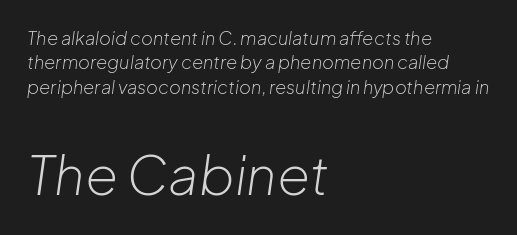
The composition opens small and finishes big. Rendered with sloped, italic letterforms. You could not count columns in this text — the font is proportionally spaced. Horizontal alignment here is leftward, the default for most running prose. Heft: none added — not bold. Underline: absent.
